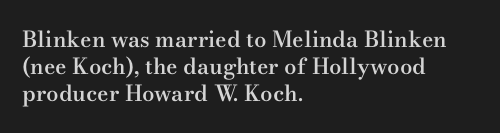
The image shows 22 px text type, upright; set left-aligned, line spacing 1.23x, normal letter spacing, not underlined.
